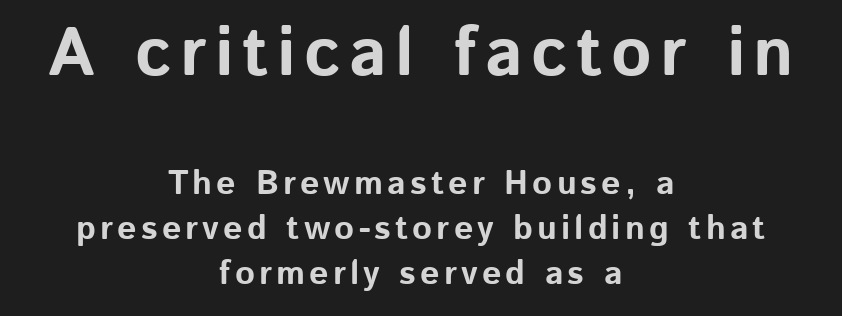
The image shows 69 px bold sans-serif type, upright; set centered, normal line spacing (1.32x), not underlined; the first (top) block is 2.03x larger; low stroke contrast and a medium x-height.
